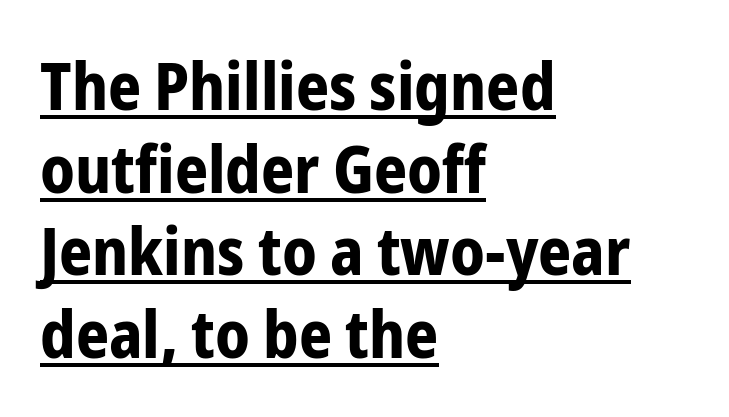
Q: Is the text bold? A: Yes.
Q: Is the text italic (slanted)? A: No, it is upright.
Q: Is the typeface a serif or a sans-serif typeface? A: Sans-serif.
Q: Is the text underlined? A: Yes.
Q: How is the paragraph aligned? A: Left-aligned.
Q: Is the spacing between letters normal or unusually wide? A: Normal.
Q: Is the spacing between lines tight, normal or loose? A: Normal.
Q: Width (condensed, normal, or wide)? A: Condensed.
Q: Stroke contrast? A: Low.
Q: x-height? A: Medium.
Q: Monospaced? A: No.
